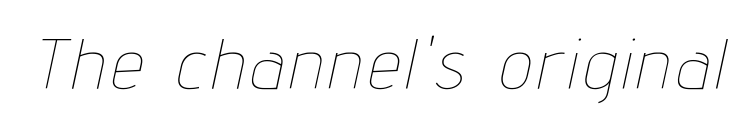
Q: Is the text bold? A: No.
Q: Is the text italic (slanted)? A: Yes, it leans right by about 12 degrees.
Q: Is the text underlined? A: No.
Q: Width (condensed, normal, or wide)? A: Condensed.
Q: Stroke contrast? A: Low.
Q: x-height? A: Medium.
Q: Monospaced? A: No.
